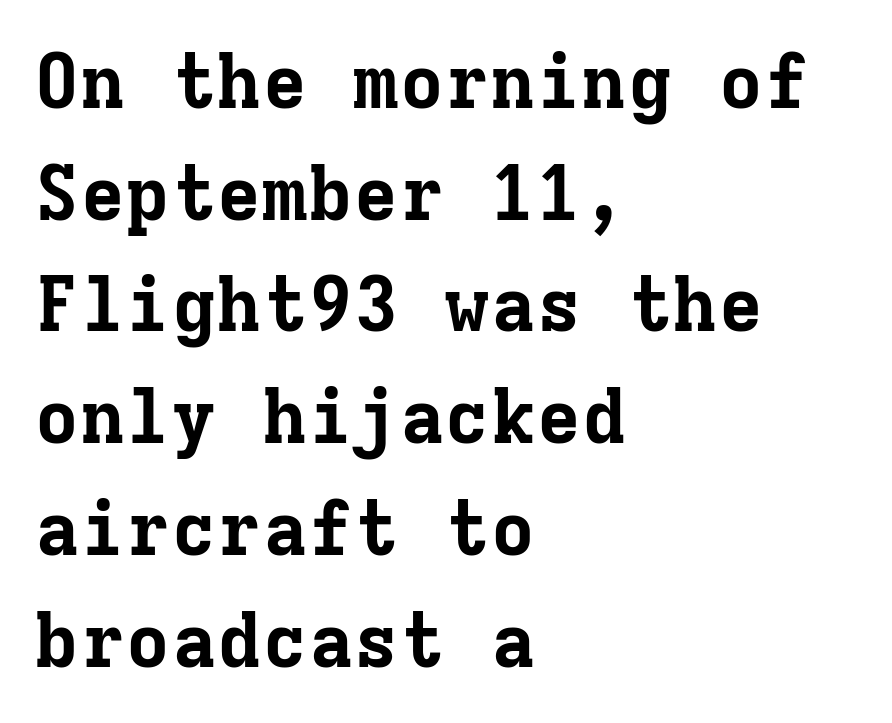
Q: Is the text bold? A: Yes.
Q: Is the text italic (slanted)? A: No, it is upright.
Q: Is the typeface a serif or a sans-serif typeface? A: Serif.
Q: Is the text underlined? A: No.
Q: How is the paragraph aligned? A: Left-aligned.
Q: Is the spacing between letters normal or unusually wide? A: Normal.
Q: Is the spacing between lines tight, normal or loose? A: Normal.
Q: Width (condensed, normal, or wide)? A: Normal.
Q: Stroke contrast? A: Low.
Q: x-height? A: Medium.
Q: Monospaced? A: Yes.
